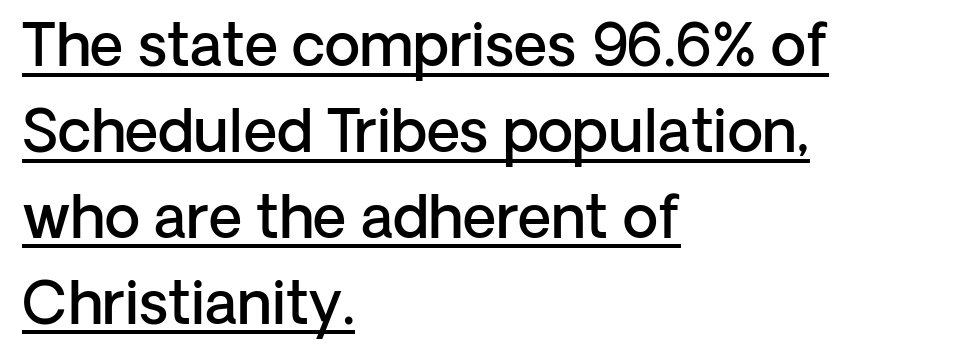
Q: Is the text bold? A: Semi-bold.
Q: Is the text italic (slanted)? A: No, it is upright.
Q: Is the typeface a serif or a sans-serif typeface? A: Sans-serif.
Q: Is the text underlined? A: Yes.
Q: How is the paragraph aligned? A: Left-aligned.
Q: Is the spacing between letters normal or unusually wide? A: Normal.
Q: Is the spacing between lines tight, normal or loose? A: Normal.
Q: Width (condensed, normal, or wide)? A: Normal.
Q: Stroke contrast? A: Low.
Q: x-height? A: Medium.
Q: Monospaced? A: No.
